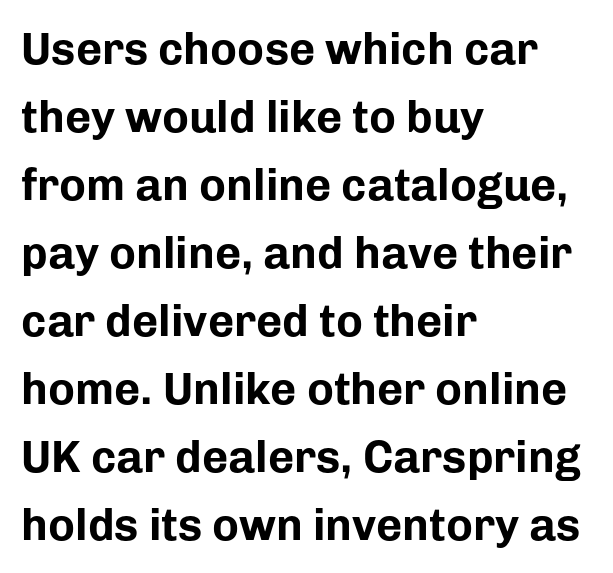
The letters are bold, with thick, heavy strokes. The glyphs are unaccompanied by any horizontal stroke below them. Character widths vary here, with narrow letters taking less room than wide ones. Every stem runs plumb, perpendicular to the baseline.
